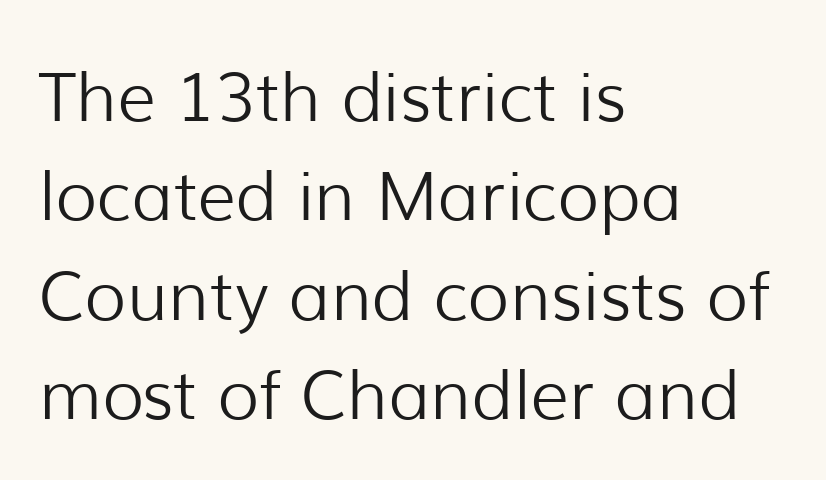
The passage shown has conventional tracking throughout. Is there any slant? The stems are plumb. Rule under the text: the space is simply empty. All the whitespace from short lines collects on the right.
